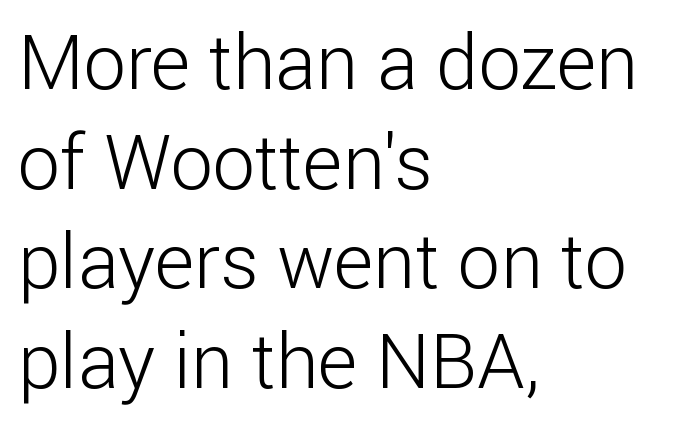
{"serif": "no", "italic": "no", "bold": "no", "weight": "light", "width": "normal", "stroke_contrast": "low", "x_height": "medium", "monospaced": "no", "underline": "no", "align": "left", "line_spacing": "normal", "line_spacing_ratio": 1.31, "letter_spacing": "normal", "letter_spacing_em": 0.0, "glyph_px": 76}
